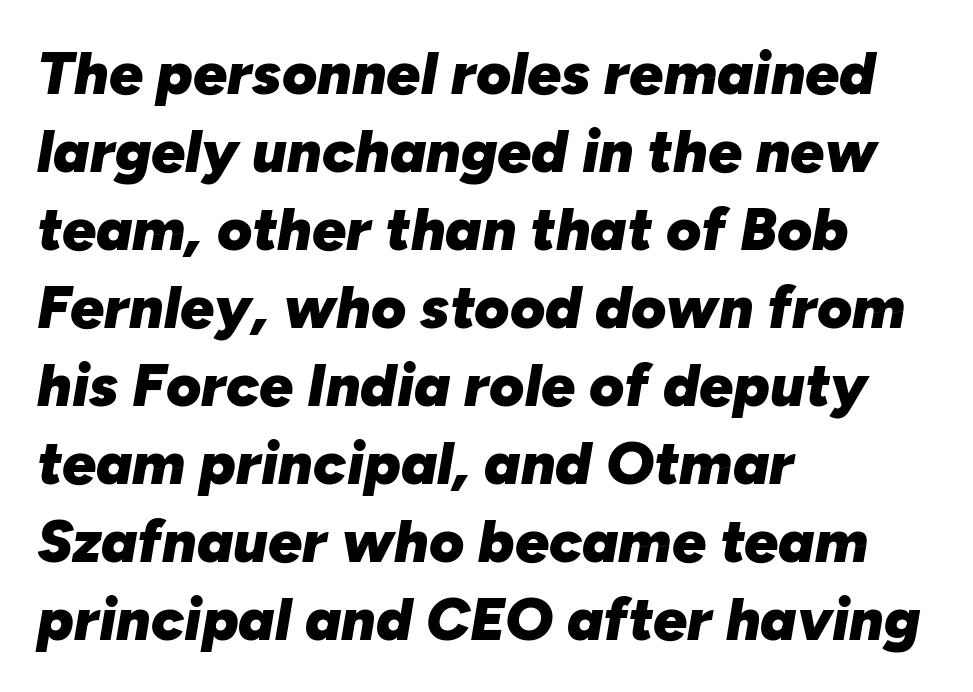
The image shows 60 px heavy type, italic (leaning right); set left-aligned, normal line spacing (1.3x), normal letter spacing, not underlined; low stroke contrast and a medium x-height.
